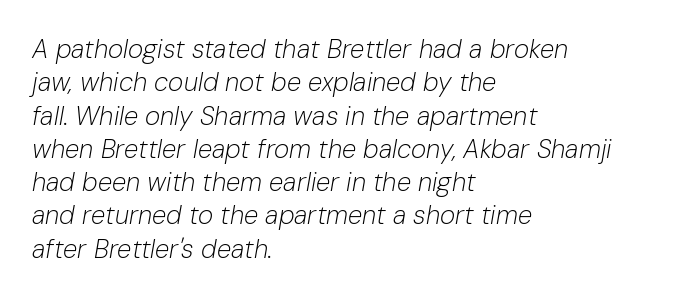
Q: Is the text bold? A: No.
Q: Is the text italic (slanted)? A: Yes, it leans right by about 10 degrees.
Q: Is the text underlined? A: No.
Q: How is the paragraph aligned? A: Left-aligned.
Q: Is the spacing between letters normal or unusually wide? A: Normal.
Q: Is the spacing between lines tight, normal or loose? A: Normal.
